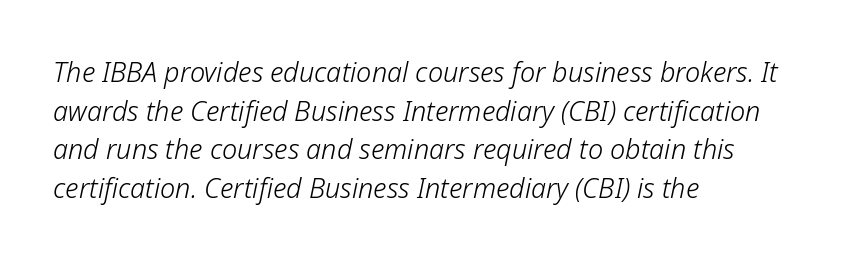
The strokes are not fattened; the text isn't bold. These lines sit exactly where default settings would place them. This rendering uses left alignment, leaving the right contour irregular. You can tell it's italic because the verticals aren't actually vertical.
